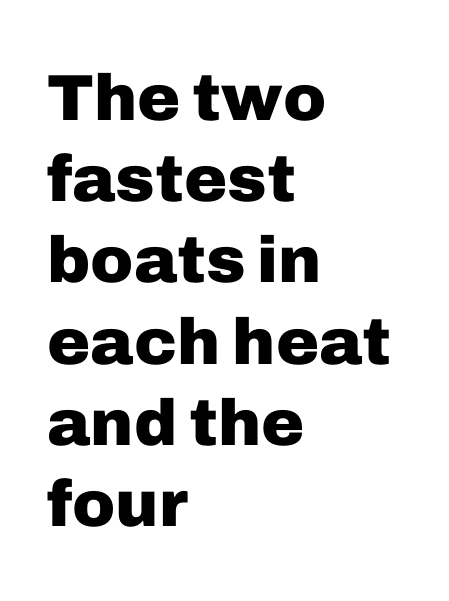
{"serif": "no", "italic": "no", "bold": "yes", "weight": "heavy", "width": "normal", "stroke_contrast": "low", "x_height": "medium", "monospaced": "no", "underline": "no", "align": "left", "line_spacing": "normal", "line_spacing_ratio": 1.25, "letter_spacing": "normal", "letter_spacing_em": 0.0, "glyph_px": 65}
